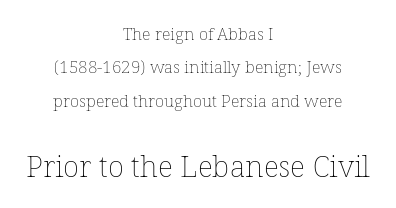
The gaps between neighbouring characters are ordinary and unremarkable. Underline: absent. These two chunks differ in scale, with the bottom chunk taking the larger measure. Rendered with straight, roman letterforms. You could not count columns in this text — the font is proportionally spaced.
